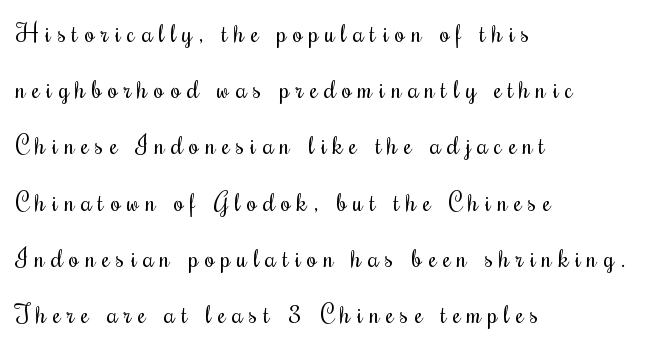
Q: Is the text bold? A: No.
Q: Is the text italic (slanted)? A: Yes.
Q: Is the text underlined? A: No.
Q: How is the paragraph aligned? A: Left-aligned.
Q: Is the spacing between letters normal or unusually wide? A: Unusually wide.
Q: Is the spacing between lines tight, normal or loose? A: Loose.
